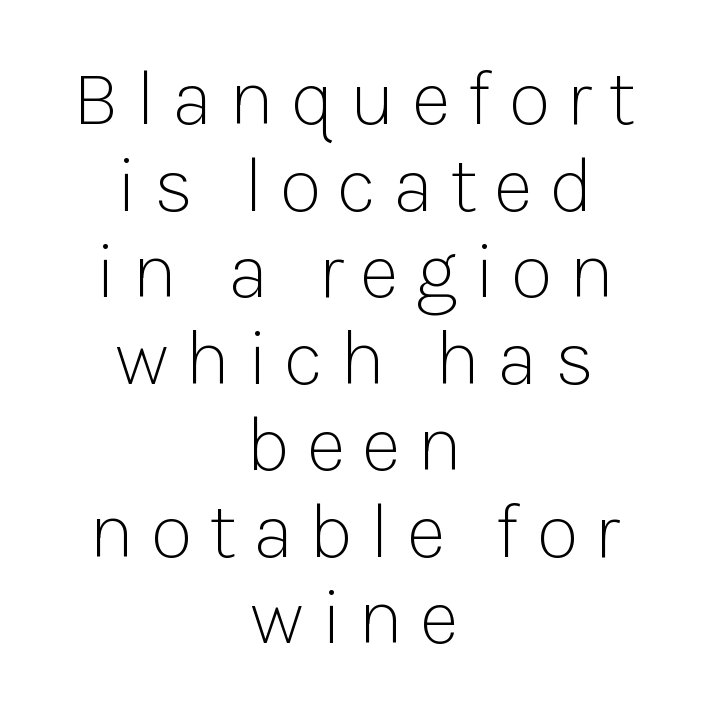
The image shows 78 px light sans-serif type, upright; set centered, tight line spacing (1.11x), unusually wide letter spacing (+0.21 em), not underlined; low stroke contrast and a medium x-height.
